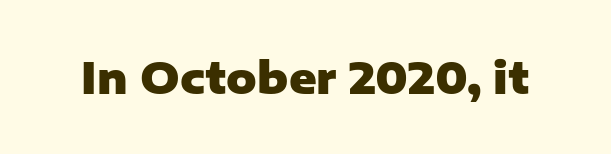
The image shows 42 px heavy sans-serif type, upright; set normal letter spacing, not underlined; low stroke contrast and a medium x-height.
